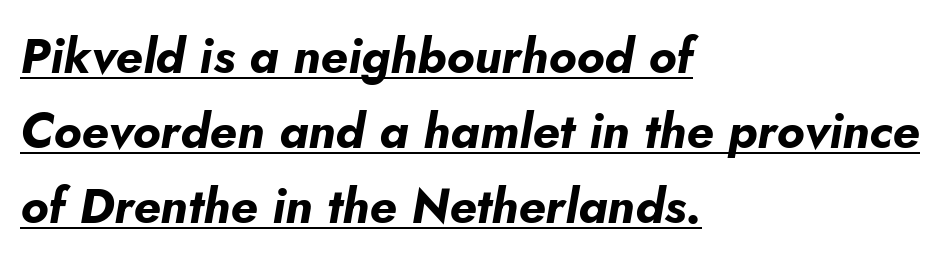
Q: Is the text bold? A: Yes.
Q: Is the text italic (slanted)? A: Yes, it leans right by about 5 degrees.
Q: Is the text underlined? A: Yes.
Q: How is the paragraph aligned? A: Left-aligned.
Q: Is the spacing between letters normal or unusually wide? A: Normal.
Q: Is the spacing between lines tight, normal or loose? A: Normal.
Q: Width (condensed, normal, or wide)? A: Normal.
Q: Stroke contrast? A: Low.
Q: x-height? A: Small.
Q: Monospaced? A: No.
